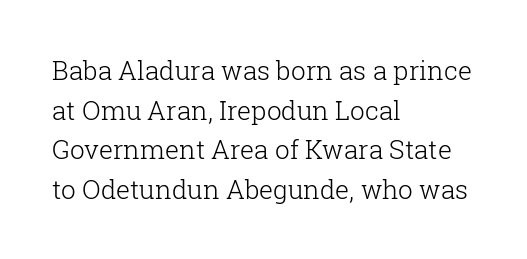
{"italic": "no", "bold": "no", "underline": "no", "align": "left", "line_spacing": "normal", "line_spacing_ratio": 1.52, "letter_spacing": "normal", "letter_spacing_em": 0.0, "glyph_px": 26}
